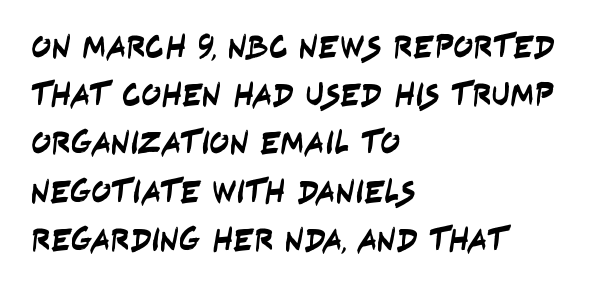
{"serif": "no", "width": "condensed", "stroke_contrast": "low", "x_height": "large", "monospaced": "no", "underline": "no", "align": "left", "line_spacing": "normal", "line_spacing_ratio": 1.46, "letter_spacing": "normal", "letter_spacing_em": 0.0, "glyph_px": 33}
